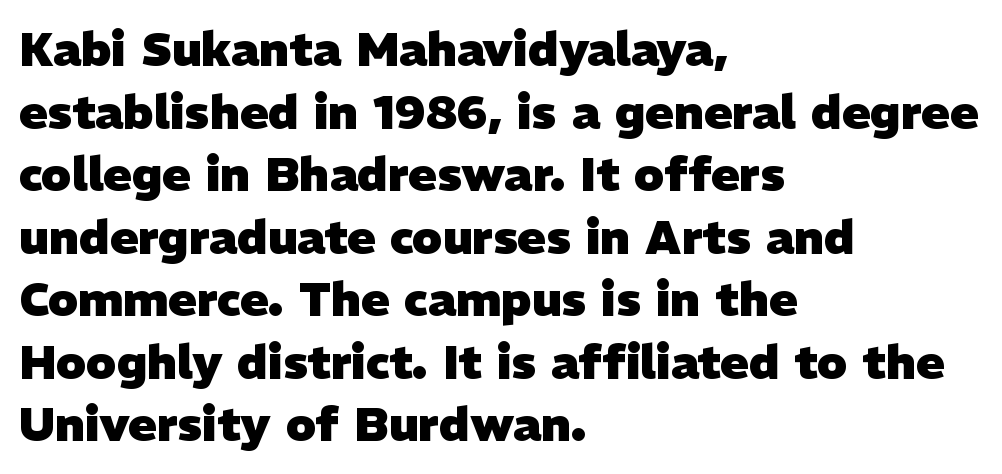
Q: Is the text bold? A: Yes.
Q: Is the typeface a serif or a sans-serif typeface? A: Sans-serif.
Q: Is the text underlined? A: No.
Q: How is the paragraph aligned? A: Left-aligned.
Q: Is the spacing between letters normal or unusually wide? A: Normal.
Q: Is the spacing between lines tight, normal or loose? A: Normal.
Q: Width (condensed, normal, or wide)? A: Normal.
Q: Stroke contrast? A: Low.
Q: x-height? A: Medium.
Q: Monospaced? A: No.
